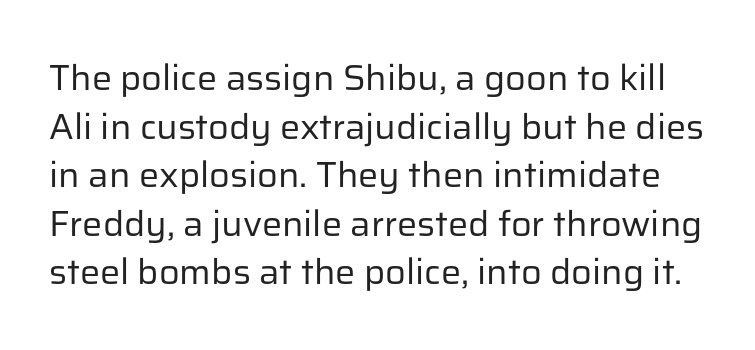
The space directly below the letters is spotless. This is the regular roman posture of the typeface. Tracking value appears to be zero — textbook default spacing. These lines are composed in type without serifs.
